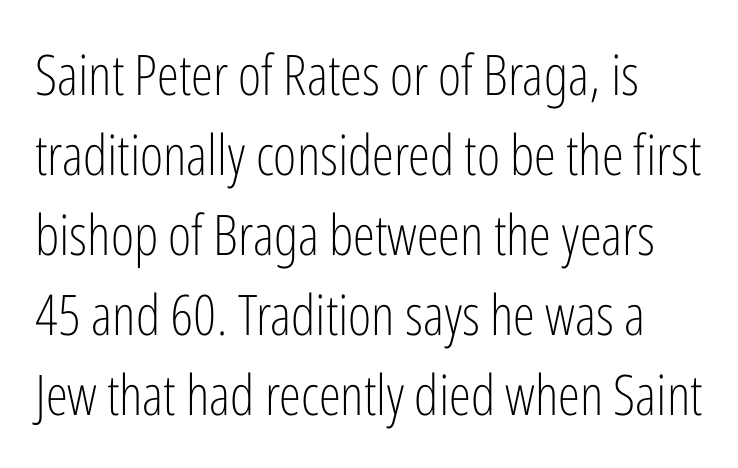
The foot of each line stays bare and open. Each letter's strokes conclude bluntly, with no projecting serifs. Weight class: somewhere from thin through regular. Summary of vertical rhythm: regular, with standard interline spacing. These lines keep a tight, regular rhythm from letter to letter.
